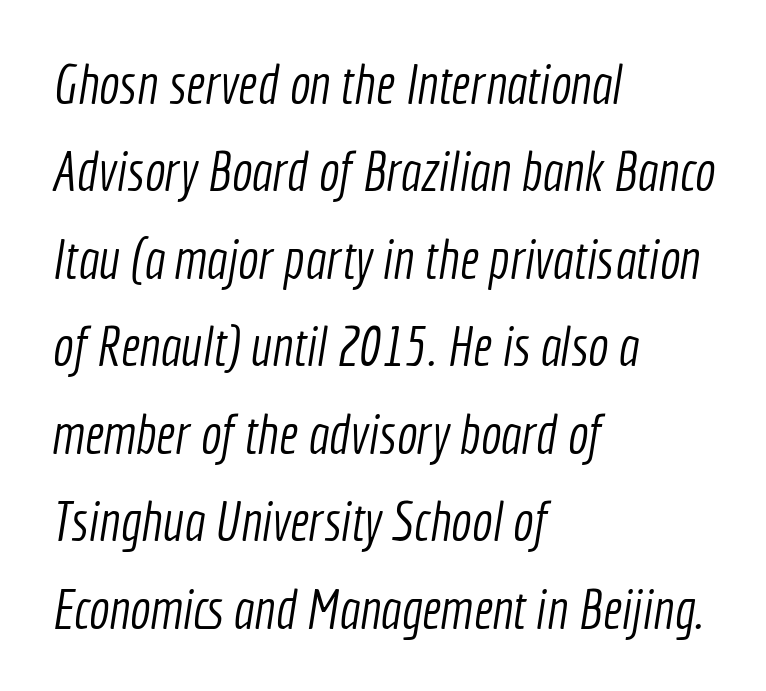
The letterforms sit shoulder to shoulder at normal distance. Note the varied advance widths — an 'i' is clearly narrower than an 'm'. This reads as an unemphasized weight, regular at the heaviest. Whoever set this chose a conventional vertical rhythm. Clear beneath every line of the passage.
